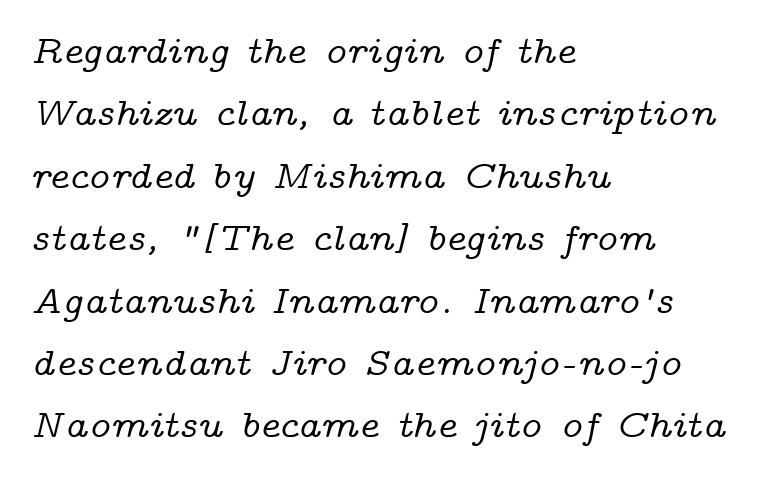
Q: Is the text italic (slanted)? A: Yes, it leans right by about 14 degrees.
Q: Is the typeface a serif or a sans-serif typeface? A: Serif.
Q: Is the text underlined? A: No.
Q: How is the paragraph aligned? A: Left-aligned.
Q: Is the spacing between letters normal or unusually wide? A: Normal.
Q: Is the spacing between lines tight, normal or loose? A: Normal.
Q: Width (condensed, normal, or wide)? A: Wide.
Q: Stroke contrast? A: Low.
Q: x-height? A: Medium.
Q: Monospaced? A: No.
